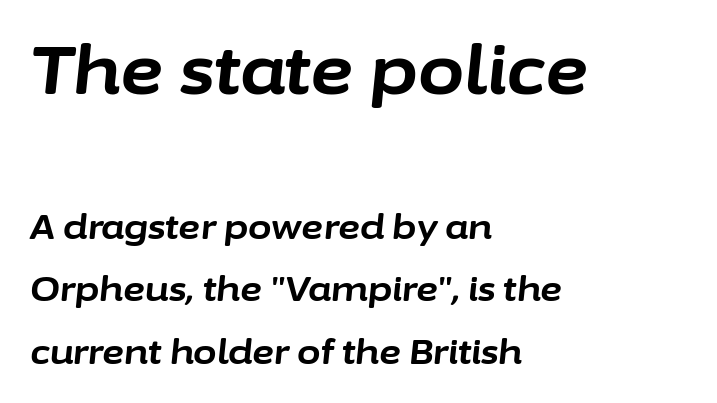
The emphasis by scale lands on block number one, above. Italic: yes, the glyphs are oblique. Is this a fixed-width face? No — the glyphs have proportional, varying widths. Reading down the block, your eye returns to a fixed left position each line. The letters sit at their default tracking, neither squeezed nor spread.
